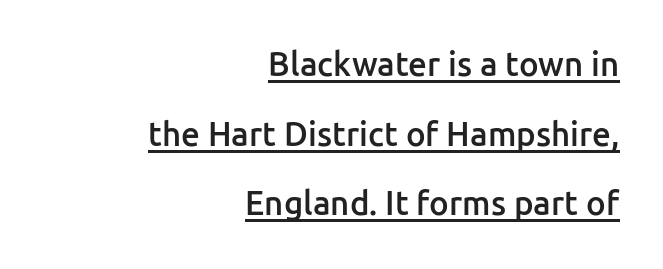
The image shows 33 px semibold sans-serif type, upright; set right-aligned, loose line spacing (2.11x), normal letter spacing, underlined; low stroke contrast and a medium x-height.
